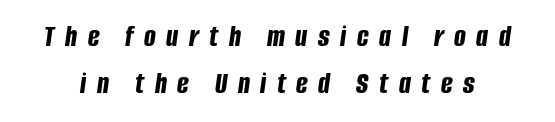
{"italic": "yes", "lean": "right", "slant_degrees": 8, "bold": "yes", "weight": "bold", "width": "condensed", "stroke_contrast": "low", "x_height": "large", "monospaced": "no", "underline": "no", "line_spacing": "normal", "line_spacing_ratio": 1.53, "letter_spacing": "wide", "letter_spacing_em": 0.34, "glyph_px": 31}
